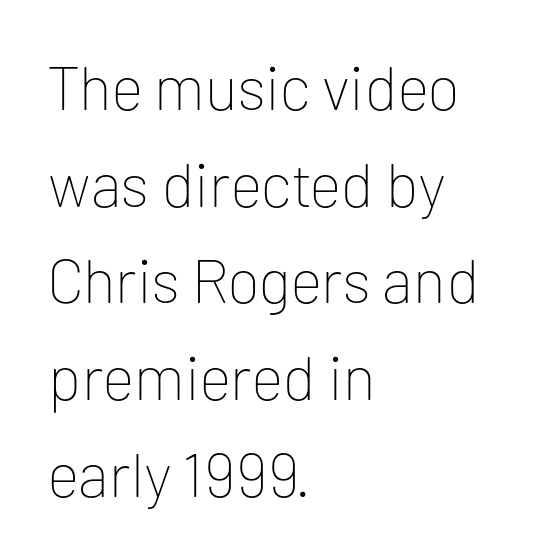
{"serif": "no", "italic": "no", "bold": "no", "weight": "thin", "width": "normal", "stroke_contrast": "low", "x_height": "medium", "monospaced": "no", "underline": "no", "align": "left", "line_spacing": "normal", "line_spacing_ratio": 1.56, "letter_spacing": "normal", "letter_spacing_em": 0.0, "glyph_px": 62}
